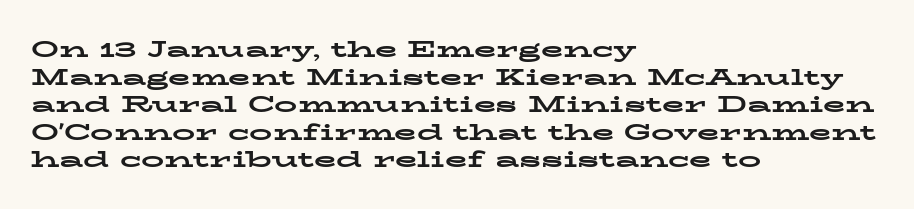
Q: Is the text bold? A: Yes.
Q: Is the text italic (slanted)? A: No, it is upright.
Q: Is the text underlined? A: No.
Q: How is the paragraph aligned? A: Left-aligned.
Q: Is the spacing between letters normal or unusually wide? A: Normal.
